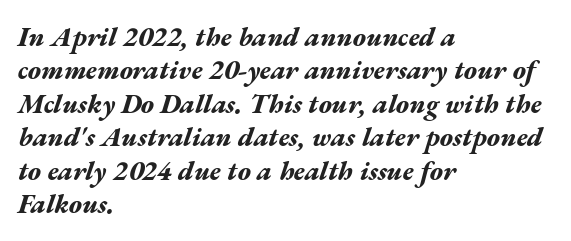
On the weight axis this lands at bold, roughly 700. Every character sits at an angle, as italics do. This rendering features lettering with no underline. The type is set solid horizontally, with unmodified tracking. In CSS terms this would be text-align: left.
